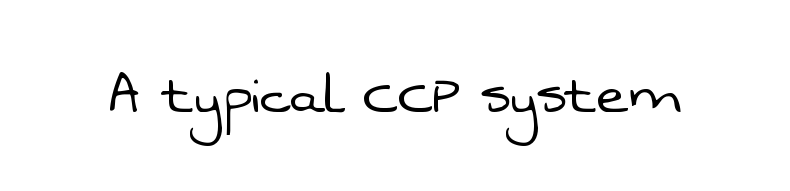
The image shows 68 px light sans-serif type; set normal letter spacing, not underlined; low stroke contrast and a medium x-height.
